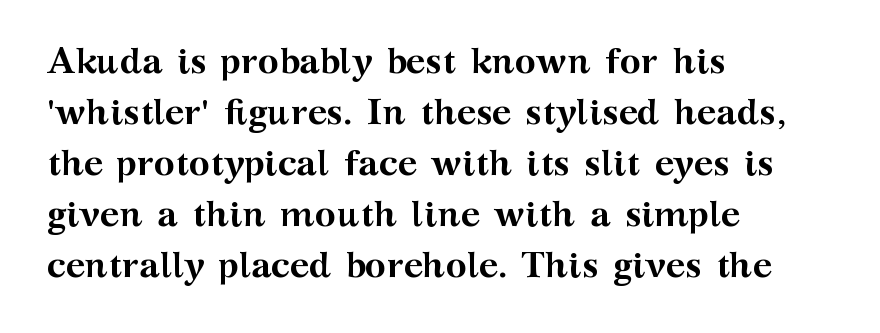
{"serif": "yes", "italic": "no", "bold": "yes", "weight": "semibold", "width": "wide", "stroke_contrast": "medium", "x_height": "medium", "monospaced": "no", "underline": "no", "align": "left", "line_spacing": "normal", "line_spacing_ratio": 1.42, "letter_spacing": "normal", "letter_spacing_em": 0.0, "glyph_px": 36}
